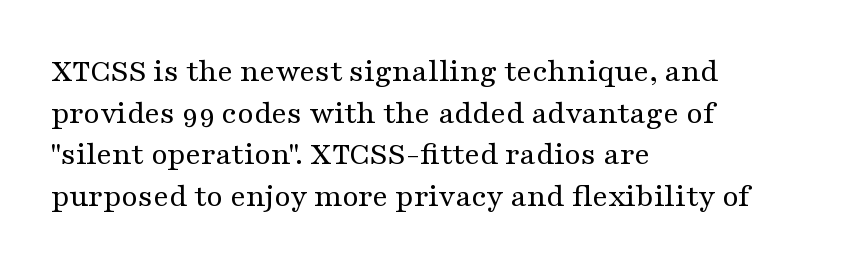
The image shows 33 px regular-weight, wide serif type, upright; set left-aligned, normal line spacing (1.26x), normal letter spacing, not underlined; medium stroke contrast and a medium x-height.
